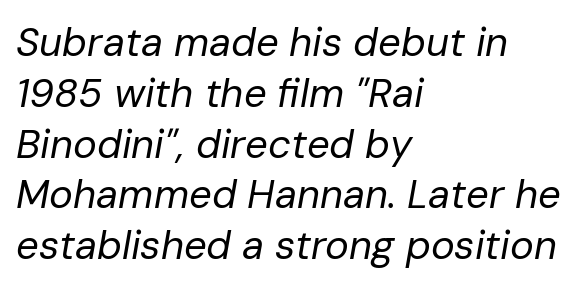
Stems here are at most as thick as an everyday book face. Words float on clear page, feet unadorned. Caption: standard tracking, unaltered. In terms of leading, this rendering sits right in the middle. In CSS terms this would be text-align: left. The passage shown leans; its letterforms are oblique.
